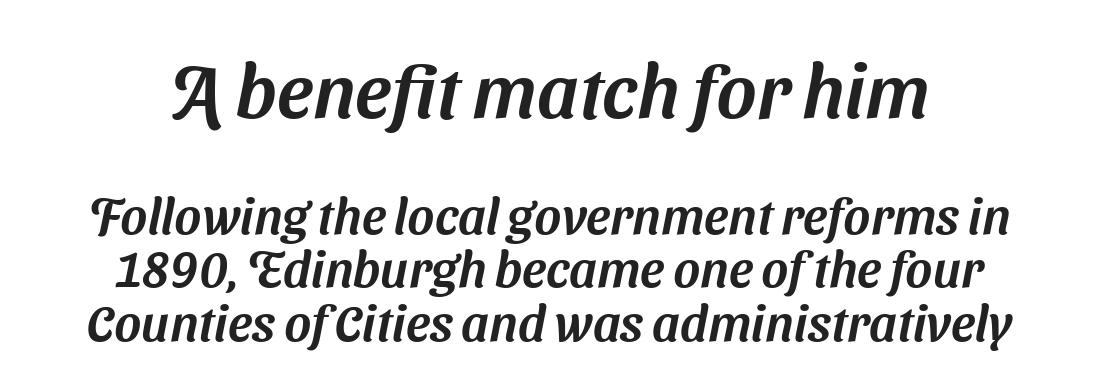
Q: Is the typeface a serif or a sans-serif typeface? A: Sans-serif.
Q: Is the text underlined? A: No.
Q: Is the spacing between letters normal or unusually wide? A: Normal.
Q: Is the spacing between lines tight, normal or loose? A: Tight.
Q: Which block of text is set in a larger size, the first (top) or the second (bottom)? A: The first (top) one.
Q: Width (condensed, normal, or wide)? A: Normal.
Q: Stroke contrast? A: Medium.
Q: x-height? A: Medium.
Q: Monospaced? A: No.
